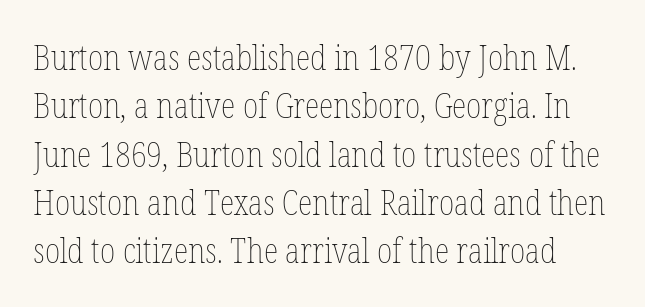
Q: Is the text bold? A: No.
Q: Is the text italic (slanted)? A: No, it is upright.
Q: Is the text underlined? A: No.
Q: Is the spacing between letters normal or unusually wide? A: Normal.
Q: Is the spacing between lines tight, normal or loose? A: Normal.
Q: Width (condensed, normal, or wide)? A: Condensed.
Q: Stroke contrast? A: Low.
Q: x-height? A: Medium.
Q: Monospaced? A: No.
